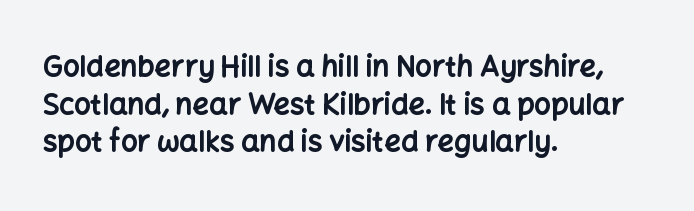
A typesetter would call this proportional, since set widths differ per character. Here the glyphs are tracked normally, forming tight word shapes. Pretty heavy lettering here — definitely bold. Each row of text sits above clean, open space. Nope, no serifs anywhere on these letters.
